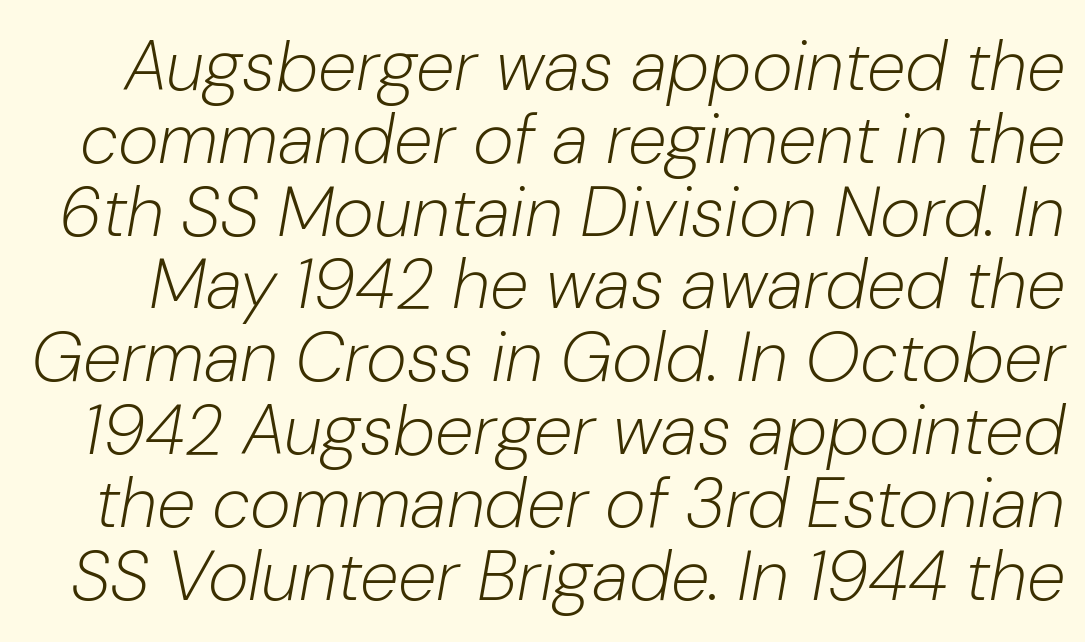
{"italic": "yes", "lean": "right", "slant_degrees": 10, "bold": "no", "weight": "light", "width": "normal", "stroke_contrast": "low", "x_height": "medium", "monospaced": "no", "underline": "no", "line_spacing": "tight", "line_spacing_ratio": 1.04, "letter_spacing": "normal", "letter_spacing_em": 0.0, "glyph_px": 70}
